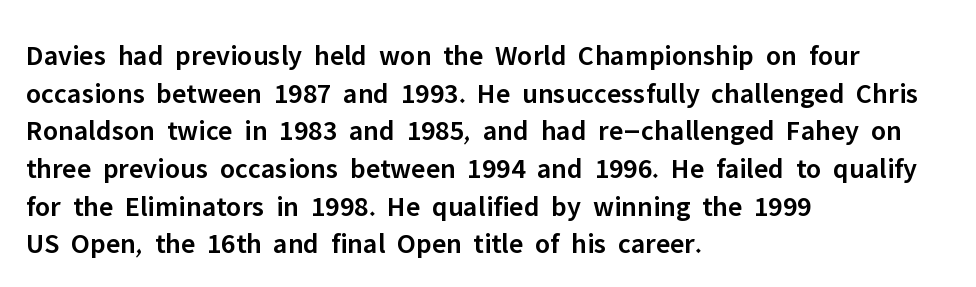
Q: Is the text bold? A: Semi-bold.
Q: Is the text italic (slanted)? A: No, it is upright.
Q: Is the typeface a serif or a sans-serif typeface? A: Sans-serif.
Q: Is the text underlined? A: No.
Q: How is the paragraph aligned? A: Left-aligned.
Q: Is the spacing between letters normal or unusually wide? A: Normal.
Q: Is the spacing between lines tight, normal or loose? A: Normal.
Q: Width (condensed, normal, or wide)? A: Normal.
Q: Stroke contrast? A: Low.
Q: x-height? A: Medium.
Q: Monospaced? A: No.
